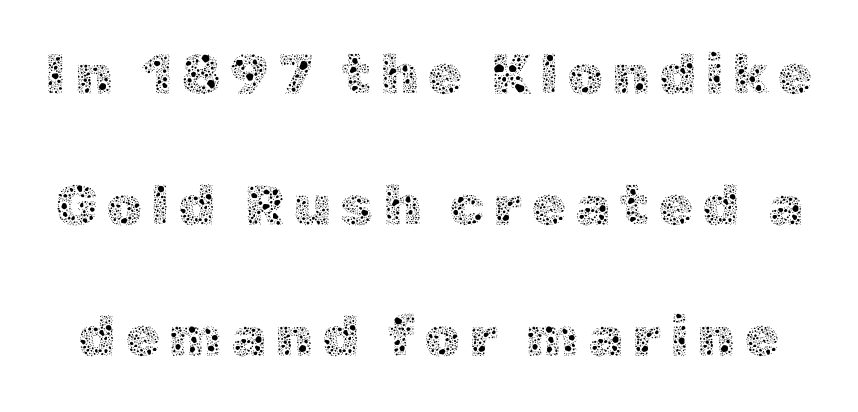
Q: Is the text bold? A: No.
Q: Is the text italic (slanted)? A: No, it is upright.
Q: Is the text underlined? A: No.
Q: Is the spacing between lines tight, normal or loose? A: Loose.
Q: Width (condensed, normal, or wide)? A: Normal.
Q: x-height? A: Medium.
Q: Monospaced? A: No.
